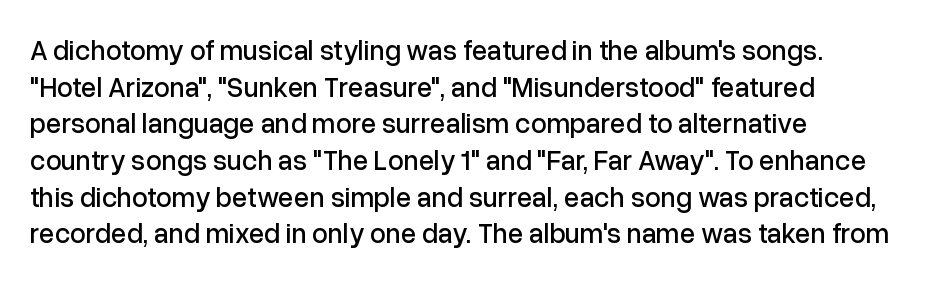
{"serif": "no", "italic": "no", "width": "normal", "stroke_contrast": "low", "x_height": "medium", "monospaced": "no", "underline": "no", "align": "left", "line_spacing": "normal", "line_spacing_ratio": 1.31, "letter_spacing": "normal", "letter_spacing_em": 0.0, "glyph_px": 28}
